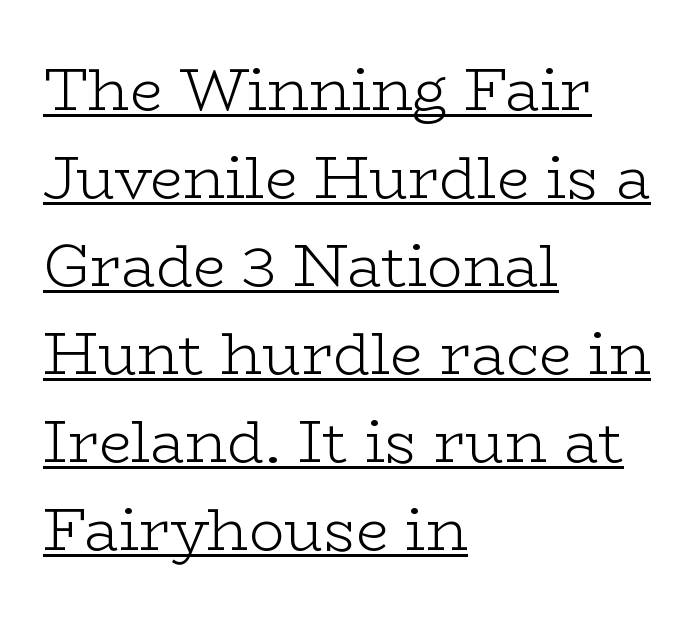
Rendered with straight, roman letterforms. A typographer would call this underscored text. Notice how the passage keeps a crisp vertical edge on the left only. Type style note: has serifs. Whoever set this chose a conventional vertical rhythm. The letterforms sit at book weight or below.
